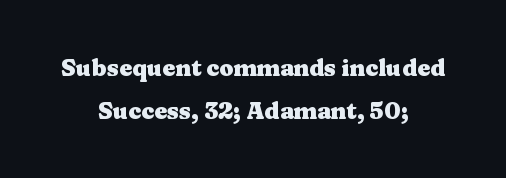
The image shows 23 px bold type, upright; set centered, line spacing 1.86x, normal letter spacing, not underlined.
